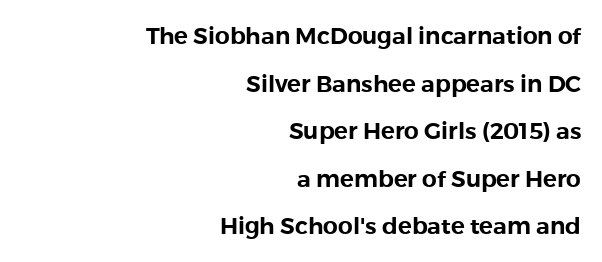
{"italic": "no", "underline": "no", "align": "right", "line_spacing": "loose", "line_spacing_ratio": 2.07, "letter_spacing": "normal", "letter_spacing_em": 0.0, "glyph_px": 23}
